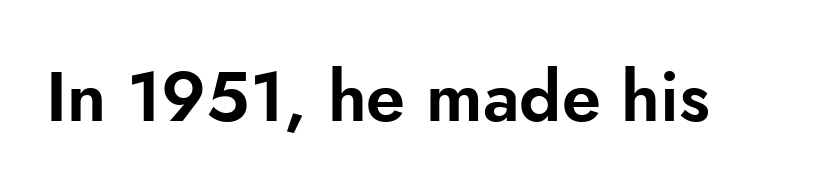
Q: Is the text italic (slanted)? A: No, it is upright.
Q: Is the typeface a serif or a sans-serif typeface? A: Sans-serif.
Q: Is the text underlined? A: No.
Q: Is the spacing between letters normal or unusually wide? A: Normal.
Q: Width (condensed, normal, or wide)? A: Normal.
Q: Stroke contrast? A: Low.
Q: x-height? A: Small.
Q: Monospaced? A: No.
